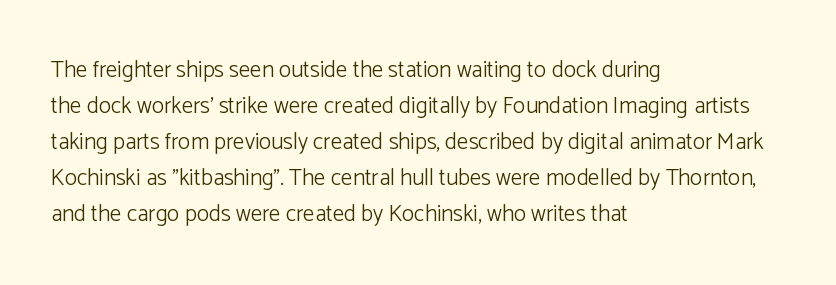
The image shows 23 px text type, upright; set left-aligned, normal line spacing (1.56x), normal letter spacing, not underlined.
